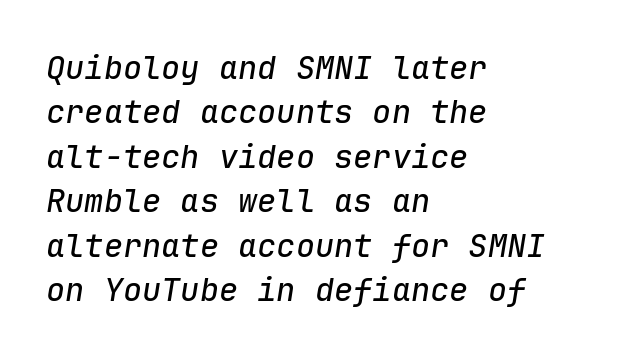
{"italic": "yes", "lean": "right", "slant_degrees": 9, "width": "normal", "stroke_contrast": "low", "x_height": "medium", "monospaced": "yes", "underline": "no", "align": "left", "line_spacing": "normal", "line_spacing_ratio": 1.39, "letter_spacing": "normal", "letter_spacing_em": 0.0, "glyph_px": 32}
